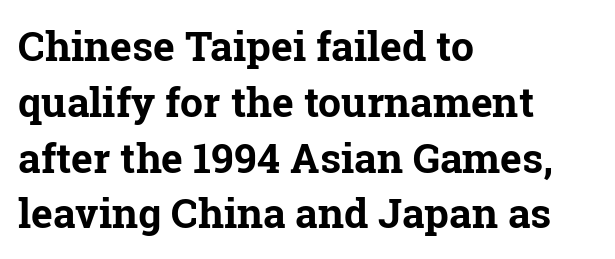
How heavy is the stroke? Heavy — this is a bold. The lines in this sample share a left origin and differ only in where they stop. Short note: letters normally spaced. Yep, those are serifs on the letters. These lines are rendered in a variable-pitch font. The letters stand straight up with perfectly vertical stems.
